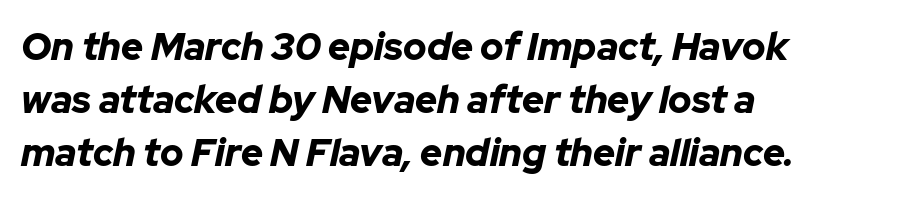
Q: Is the text bold? A: Yes.
Q: Is the text italic (slanted)? A: Yes, it leans right by about 12 degrees.
Q: Is the text underlined? A: No.
Q: How is the paragraph aligned? A: Left-aligned.
Q: Is the spacing between letters normal or unusually wide? A: Normal.
Q: Is the spacing between lines tight, normal or loose? A: Normal.
Q: Width (condensed, normal, or wide)? A: Normal.
Q: Stroke contrast? A: Low.
Q: x-height? A: Medium.
Q: Monospaced? A: No.
